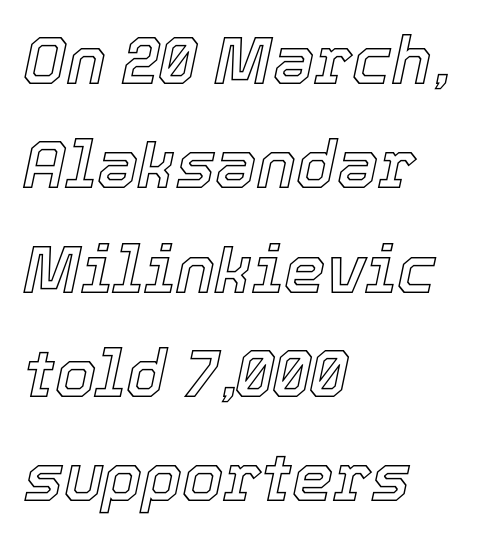
The image shows 66 px text type, italic (leaning right); set left-aligned, normal line spacing (1.58x), normal letter spacing, not underlined; a medium x-height.
